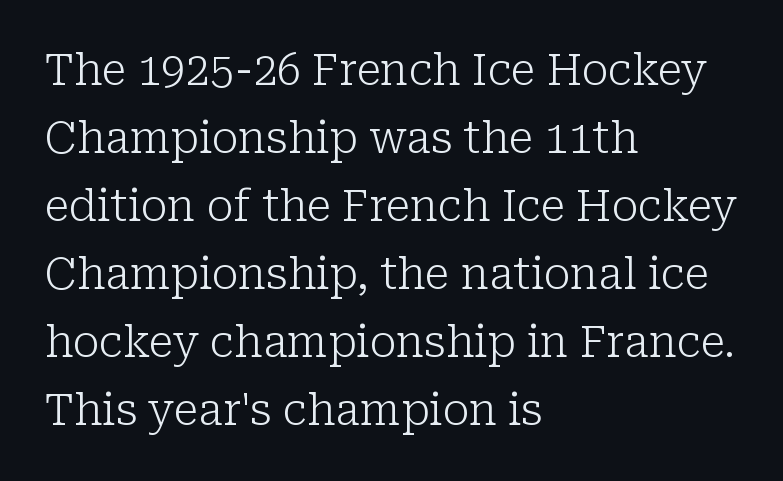
{"serif": "yes", "italic": "no", "bold": "no", "weight": "light", "width": "normal", "stroke_contrast": "low", "x_height": "medium", "monospaced": "no", "underline": "no", "align": "left", "line_spacing": "normal", "line_spacing_ratio": 1.58, "letter_spacing": "normal", "letter_spacing_em": 0.0, "glyph_px": 43}
